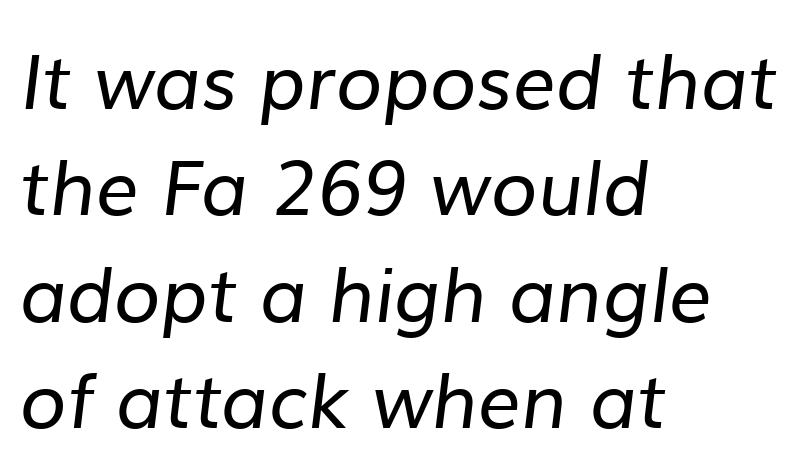
{"serif": "no", "bold": "no", "weight": "regular", "width": "normal", "stroke_contrast": "low", "x_height": "medium", "monospaced": "no", "underline": "no", "align": "left", "line_spacing": "normal", "line_spacing_ratio": 1.4, "letter_spacing": "normal", "letter_spacing_em": 0.0, "glyph_px": 76}
